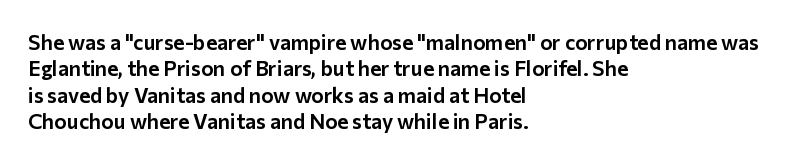
The image shows 21 px text type, upright; set left-aligned, normal line spacing (1.26x), normal letter spacing, not underlined.
